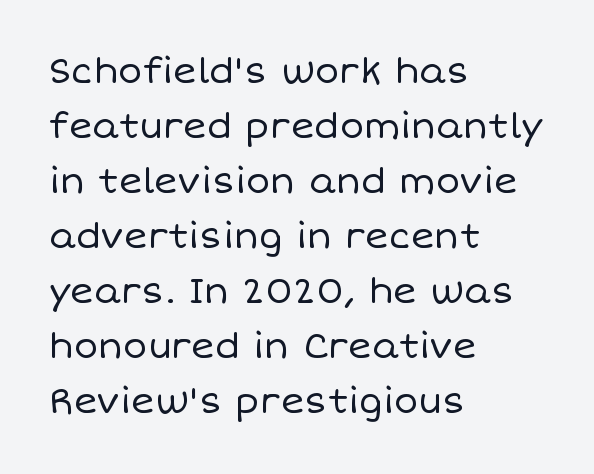
{"italic": "no", "bold": "no", "weight": "regular", "width": "normal", "stroke_contrast": "low", "x_height": "large", "monospaced": "no", "underline": "no", "align": "left", "line_spacing": "normal", "line_spacing_ratio": 1.53, "letter_spacing": "normal", "letter_spacing_em": 0.0, "glyph_px": 36}
